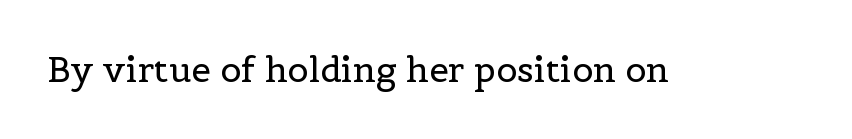
The image shows 35 px regular-weight serif type, upright; set normal letter spacing, not underlined; a medium x-height.
